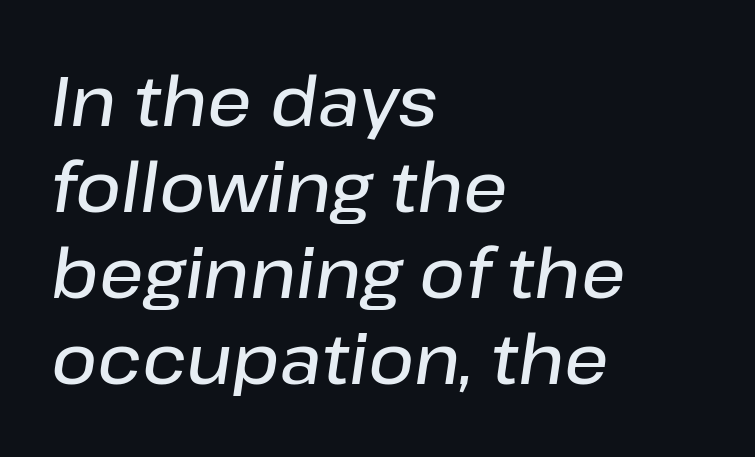
The image shows 70 px semibold type, italic (leaning right); set left-aligned, line spacing 1.23x, normal letter spacing, not underlined; low stroke contrast and a medium x-height.
